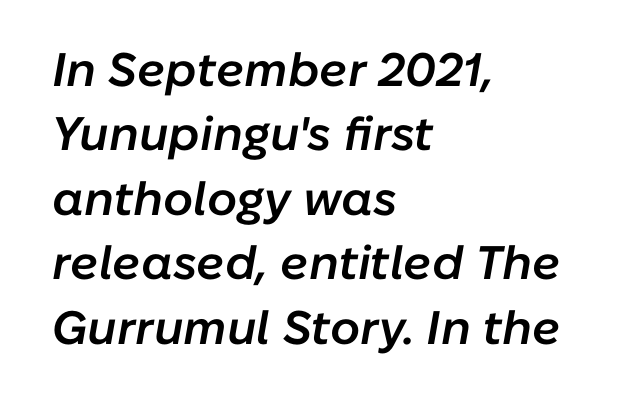
Between one letter and the next there's only the usual sliver of space. Every row of glyphs begins at an identical x-position on the left. This sample has the flowing, uneven cadence of proportional lettering. Only glyphs here, with clear space below each row. Italic: yes, the glyphs are oblique.
